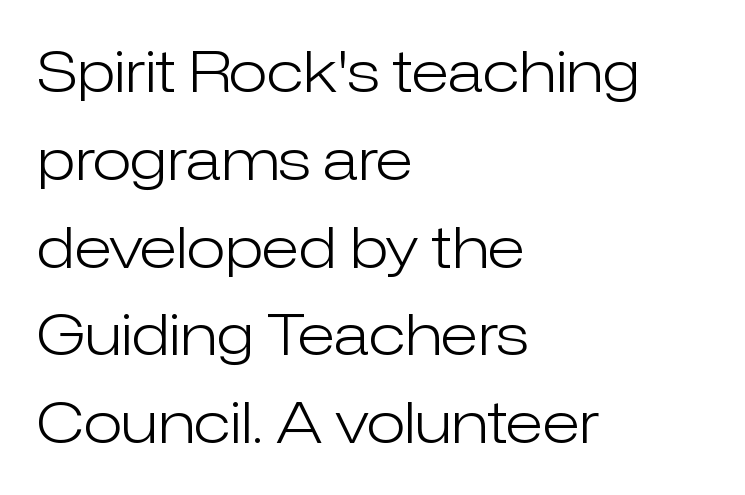
Q: Is the text bold? A: No.
Q: Is the text italic (slanted)? A: No, it is upright.
Q: Is the typeface a serif or a sans-serif typeface? A: Sans-serif.
Q: Is the text underlined? A: No.
Q: How is the paragraph aligned? A: Left-aligned.
Q: Is the spacing between letters normal or unusually wide? A: Normal.
Q: Is the spacing between lines tight, normal or loose? A: Normal.
Q: Width (condensed, normal, or wide)? A: Normal.
Q: Stroke contrast? A: Low.
Q: x-height? A: Medium.
Q: Monospaced? A: No.
